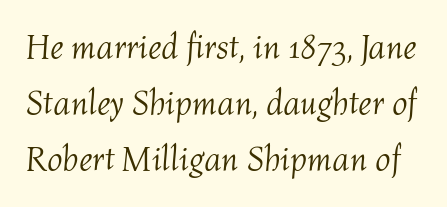
The image shows 34 px light type, italic (leaning right); set normal line spacing (1.65x), normal letter spacing, not underlined; medium stroke contrast and a medium x-height.
